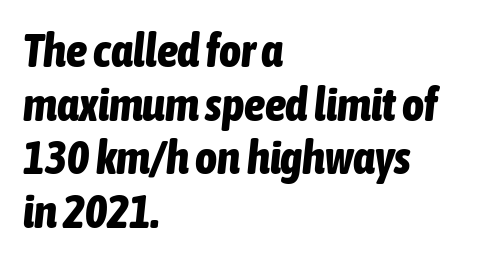
Q: Is the text bold? A: Yes.
Q: Is the text italic (slanted)? A: Yes, it leans right by about 6 degrees.
Q: Is the text underlined? A: No.
Q: How is the paragraph aligned? A: Left-aligned.
Q: Is the spacing between letters normal or unusually wide? A: Normal.
Q: Is the spacing between lines tight, normal or loose? A: Tight.
Q: Width (condensed, normal, or wide)? A: Condensed.
Q: Stroke contrast? A: Low.
Q: x-height? A: Medium.
Q: Monospaced? A: No.
